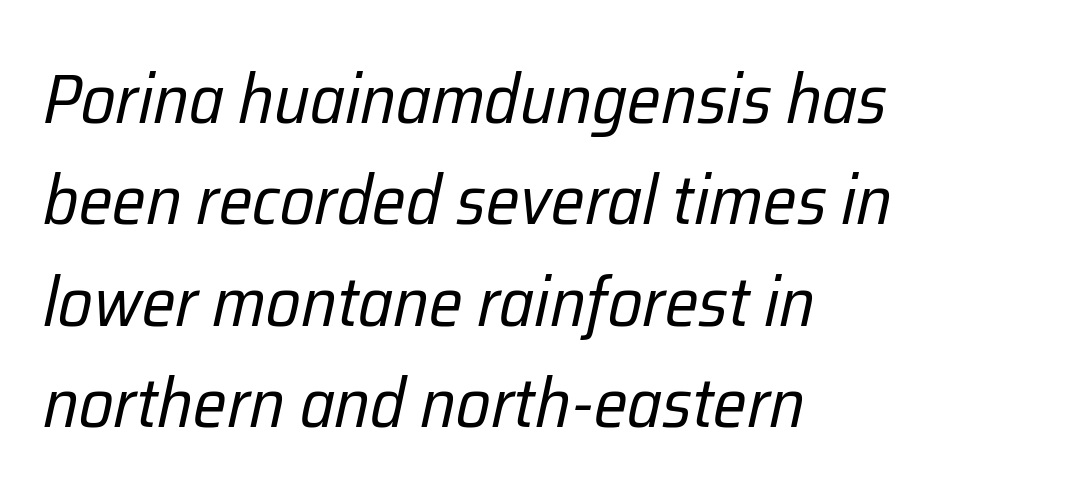
{"italic": "yes", "lean": "right", "slant_degrees": 12, "bold": "no", "weight": "regular", "width": "condensed", "stroke_contrast": "low", "x_height": "medium", "monospaced": "no", "underline": "no", "align": "left", "line_spacing": "normal", "line_spacing_ratio": 1.45, "letter_spacing": "normal", "letter_spacing_em": 0.0, "glyph_px": 70}
